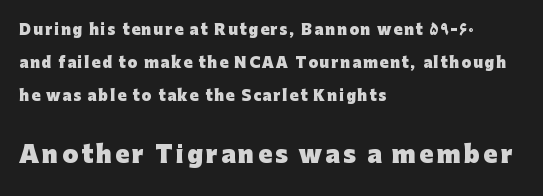
The image shows 23 px bold type, upright; set left-aligned, loose line spacing (2.37x), not underlined; the second (bottom) block is 1.64x larger.
